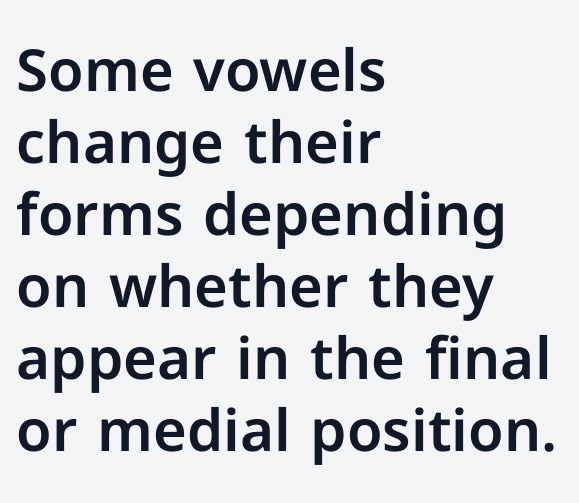
Q: Is the text italic (slanted)? A: No, it is upright.
Q: Is the typeface a serif or a sans-serif typeface? A: Sans-serif.
Q: Is the text underlined? A: No.
Q: How is the paragraph aligned? A: Left-aligned.
Q: Is the spacing between letters normal or unusually wide? A: Normal.
Q: Width (condensed, normal, or wide)? A: Normal.
Q: Stroke contrast? A: Low.
Q: x-height? A: Medium.
Q: Monospaced? A: No.
